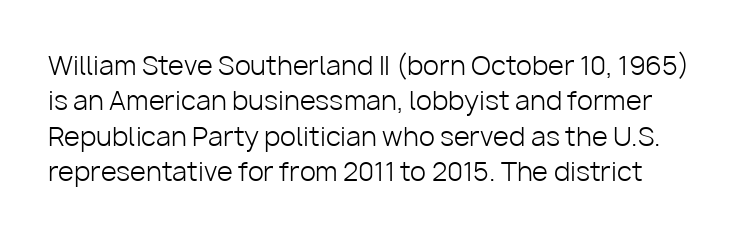
The image shows 26 px text type, upright; set normal line spacing (1.36x), normal letter spacing, not underlined.
